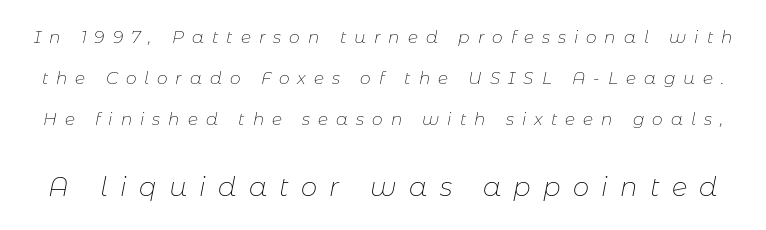
{"italic": "yes", "lean": "right", "slant_degrees": 11, "bold": "no", "underline": "no", "line_spacing": "loose", "line_spacing_ratio": 2.42, "letter_spacing": "wide", "letter_spacing_em": 0.47, "larger_block": "second", "size_ratio": 1.53, "glyph_px": 26}
